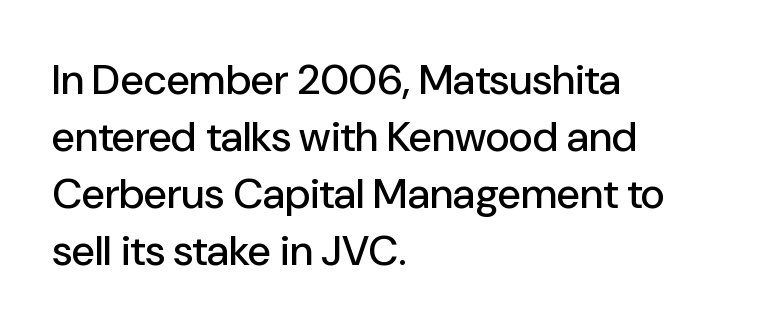
{"serif": "no", "italic": "no", "width": "normal", "stroke_contrast": "low", "x_height": "medium", "monospaced": "no", "underline": "no", "align": "left", "line_spacing": "normal", "line_spacing_ratio": 1.36, "letter_spacing": "normal", "letter_spacing_em": 0.0, "glyph_px": 42}
